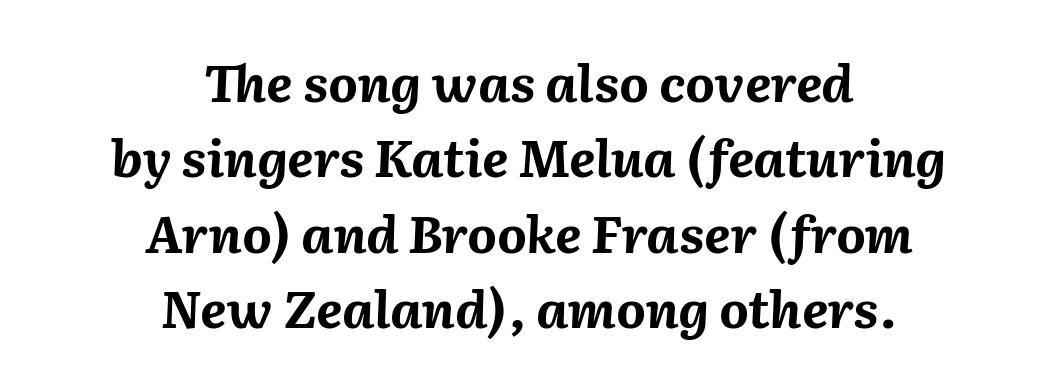
Q: Is the text bold? A: Yes.
Q: Is the text italic (slanted)? A: Yes, it leans right by about 2 degrees.
Q: Is the text underlined? A: No.
Q: How is the paragraph aligned? A: Centered.
Q: Is the spacing between letters normal or unusually wide? A: Normal.
Q: Is the spacing between lines tight, normal or loose? A: Normal.
Q: Width (condensed, normal, or wide)? A: Normal.
Q: Stroke contrast? A: Medium.
Q: x-height? A: Medium.
Q: Monospaced? A: No.
